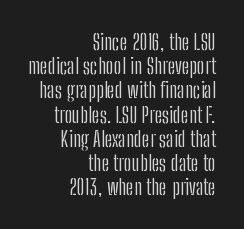
Q: Is the text bold? A: No.
Q: Is the text italic (slanted)? A: No, it is upright.
Q: Is the text underlined? A: No.
Q: How is the paragraph aligned? A: Right-aligned.
Q: Is the spacing between letters normal or unusually wide? A: Normal.
Q: Is the spacing between lines tight, normal or loose? A: Tight.
